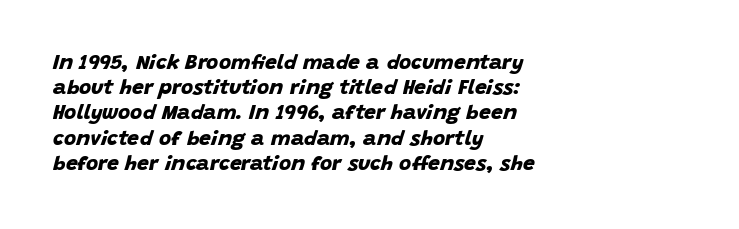
Q: Is the text bold? A: Yes.
Q: Is the text underlined? A: No.
Q: How is the paragraph aligned? A: Left-aligned.
Q: Is the spacing between letters normal or unusually wide? A: Normal.
